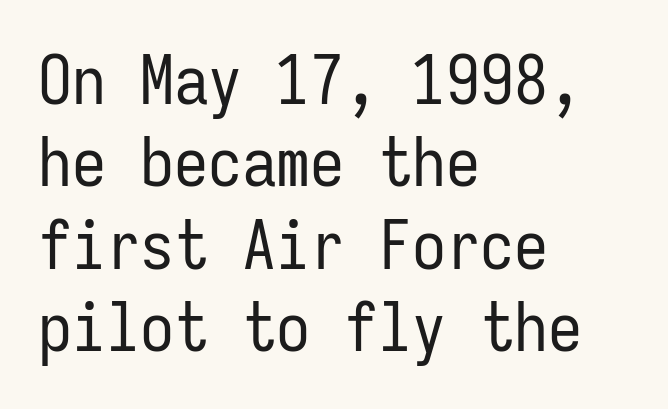
Q: Is the text bold? A: No.
Q: Is the text italic (slanted)? A: No, it is upright.
Q: Is the typeface a serif or a sans-serif typeface? A: Sans-serif.
Q: Is the text underlined? A: No.
Q: How is the paragraph aligned? A: Left-aligned.
Q: Is the spacing between letters normal or unusually wide? A: Normal.
Q: Width (condensed, normal, or wide)? A: Condensed.
Q: Stroke contrast? A: Low.
Q: x-height? A: Medium.
Q: Monospaced? A: Yes.
